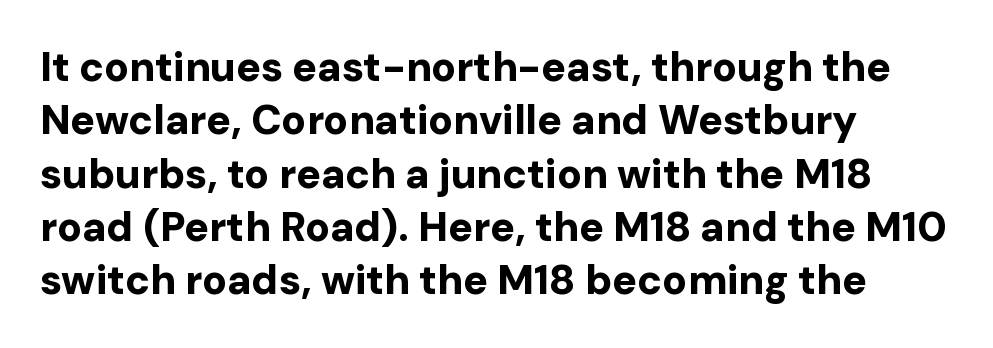
{"serif": "no", "italic": "no", "bold": "yes", "weight": "bold", "width": "normal", "stroke_contrast": "low", "x_height": "medium", "monospaced": "no", "underline": "no", "align": "left", "line_spacing": "normal", "line_spacing_ratio": 1.3, "letter_spacing": "normal", "letter_spacing_em": 0.0, "glyph_px": 41}
